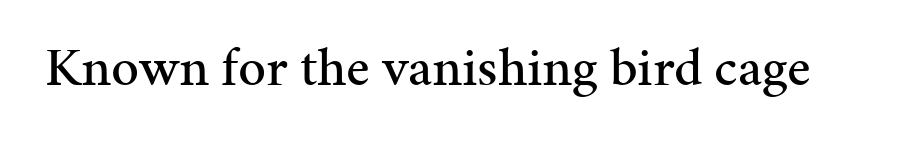
{"serif": "yes", "italic": "no", "width": "normal", "stroke_contrast": "medium", "x_height": "medium", "monospaced": "no", "underline": "no", "letter_spacing": "normal", "letter_spacing_em": 0.0, "glyph_px": 55}
